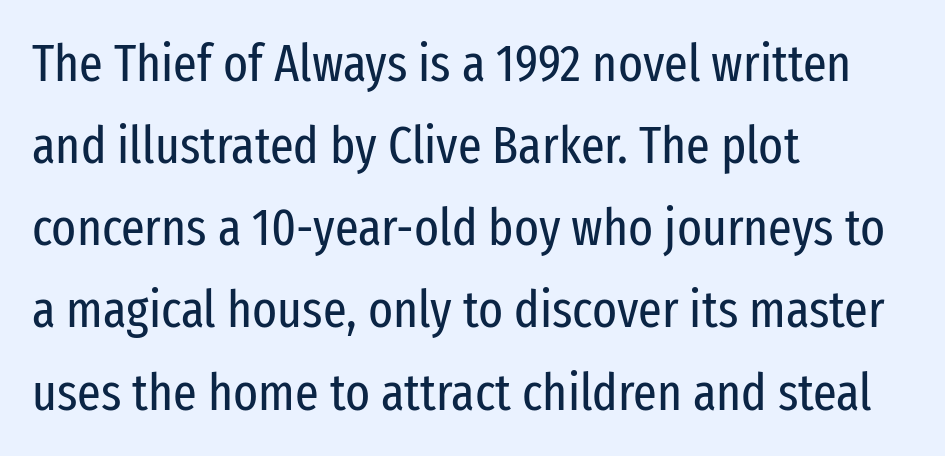
The passage shown is not underscored anywhere. The letters advance in unequal steps, a hallmark of proportional type. Vertically, the passage feels balanced, rows spaced as you'd expect. Casual observation: everything's shoved over to the left. Vertical strokes here are truly vertical. Check where the strokes stop: nothing finishes them off — pure sans.
